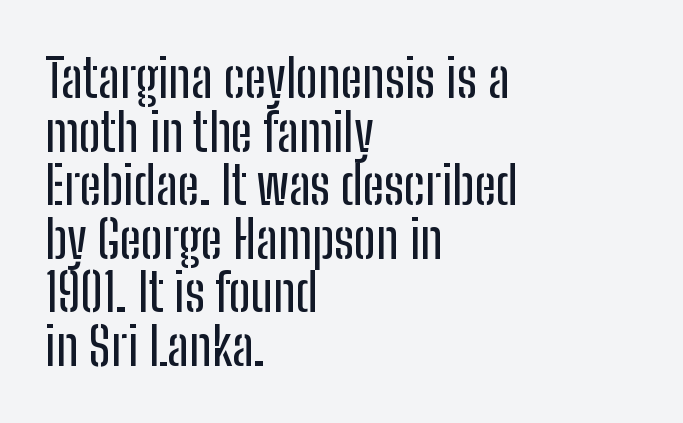
{"serif": "no", "italic": "no", "width": "condensed", "stroke_contrast": "low", "x_height": "medium", "monospaced": "no", "underline": "no", "align": "left", "line_spacing": "tight", "line_spacing_ratio": 1.01, "letter_spacing": "normal", "letter_spacing_em": 0.0, "glyph_px": 53}
